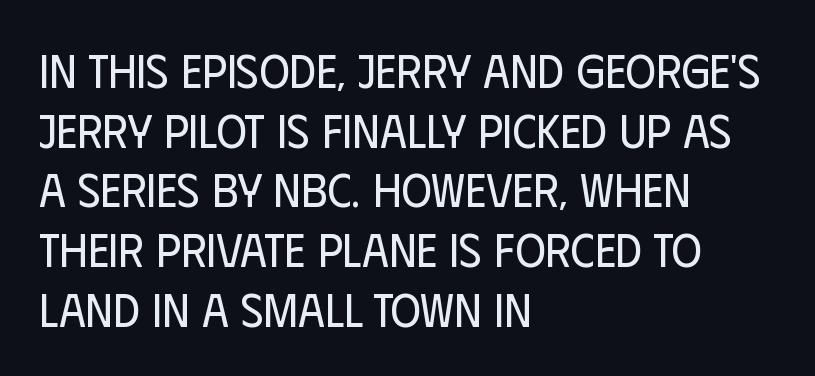
Honestly, the row spacing looks completely unremarkable. Casual observation: everything's shoved over to the left. Font category for this specimen: sans-serif. Clear beneath every line of the passage. The letters advance in unequal steps, a hallmark of proportional type. Unlike italic type, these characters show no tilt at all.
